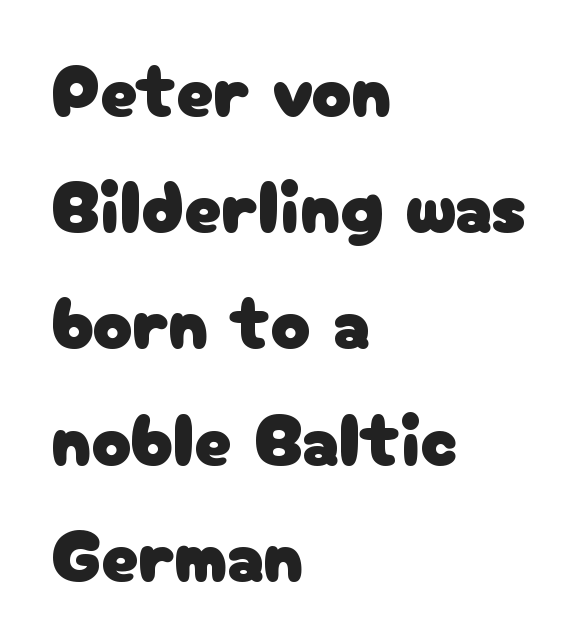
Q: Is the text italic (slanted)? A: No, it is upright.
Q: Is the typeface a serif or a sans-serif typeface? A: Sans-serif.
Q: Is the text underlined? A: No.
Q: How is the paragraph aligned? A: Left-aligned.
Q: Is the spacing between letters normal or unusually wide? A: Normal.
Q: Is the spacing between lines tight, normal or loose? A: Normal.
Q: Width (condensed, normal, or wide)? A: Normal.
Q: Stroke contrast? A: Low.
Q: x-height? A: Medium.
Q: Monospaced? A: No.
